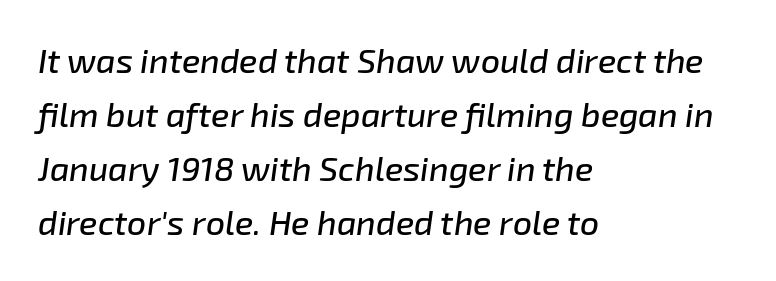
{"italic": "yes", "lean": "right", "slant_degrees": 8, "width": "normal", "stroke_contrast": "low", "x_height": "medium", "monospaced": "no", "underline": "no", "align": "left", "line_spacing": "normal", "line_spacing_ratio": 1.59, "letter_spacing": "normal", "letter_spacing_em": 0.0, "glyph_px": 34}
